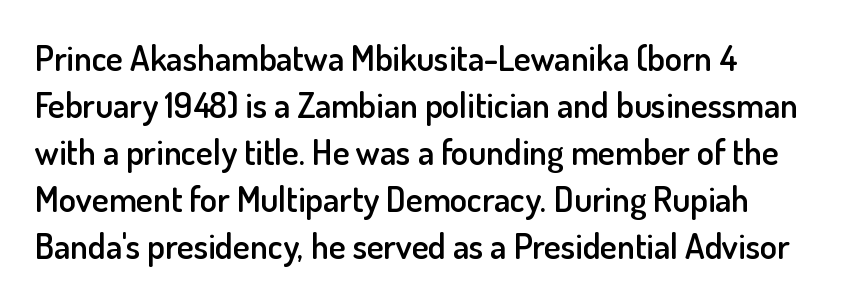
{"serif": "no", "italic": "no", "bold": "semi", "weight": "semibold", "width": "normal", "stroke_contrast": "low", "x_height": "small", "monospaced": "no", "underline": "no", "align": "left", "line_spacing": "normal", "line_spacing_ratio": 1.34, "letter_spacing": "normal", "letter_spacing_em": 0.0, "glyph_px": 35}
